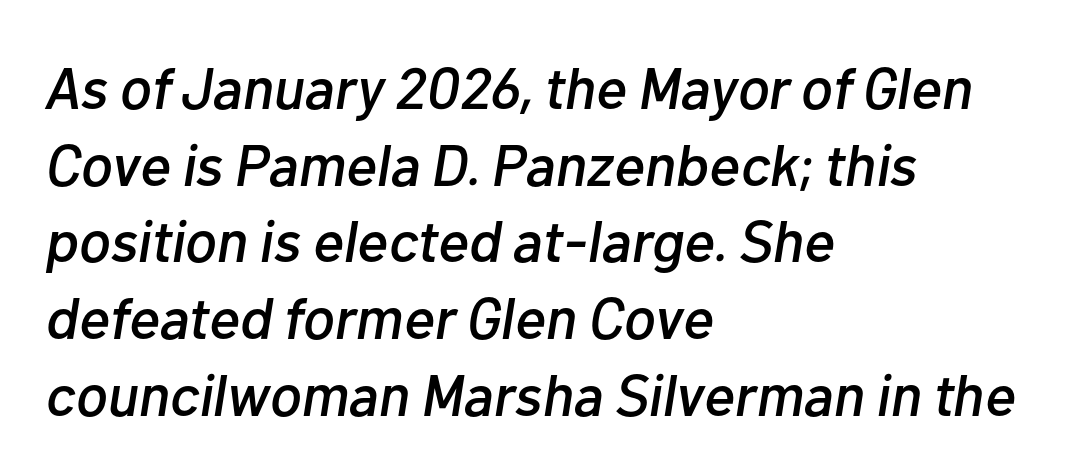
Q: Is the text italic (slanted)? A: Yes, it leans right by about 10 degrees.
Q: Is the text underlined? A: No.
Q: How is the paragraph aligned? A: Left-aligned.
Q: Is the spacing between letters normal or unusually wide? A: Normal.
Q: Is the spacing between lines tight, normal or loose? A: Normal.
Q: Width (condensed, normal, or wide)? A: Normal.
Q: Stroke contrast? A: Low.
Q: x-height? A: Medium.
Q: Monospaced? A: No.
